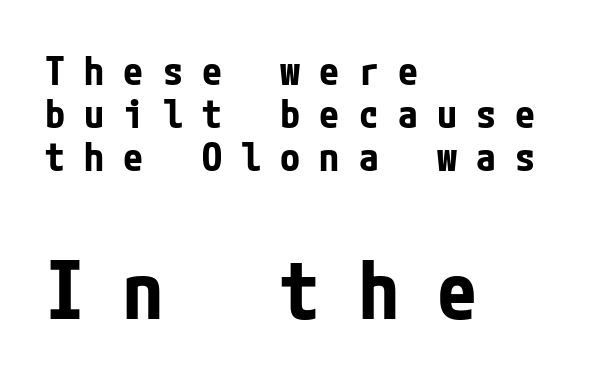
Q: Is the text bold? A: Yes.
Q: Is the text italic (slanted)? A: No, it is upright.
Q: Is the typeface a serif or a sans-serif typeface? A: Sans-serif.
Q: Is the text underlined? A: No.
Q: How is the paragraph aligned? A: Left-aligned.
Q: Is the spacing between letters normal or unusually wide? A: Unusually wide.
Q: Is the spacing between lines tight, normal or loose? A: Tight.
Q: Which block of text is set in a larger size, the first (top) or the second (bottom)? A: The second (bottom) one.
Q: Width (condensed, normal, or wide)? A: Condensed.
Q: Stroke contrast? A: Low.
Q: x-height? A: Medium.
